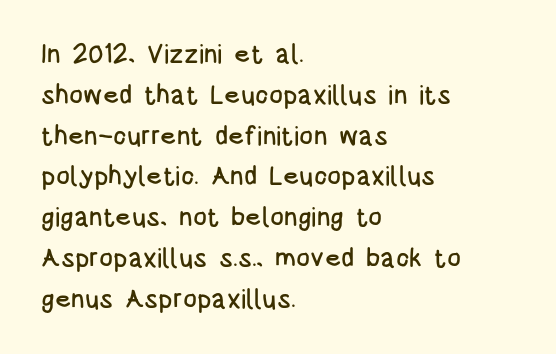
The space between consecutive lines is moderate. This sample uses plain, unmodified letter spacing. Layout note: lines flush left. No italicization has been applied; the sample stays upright. The passage shown is not underscored anywhere.
